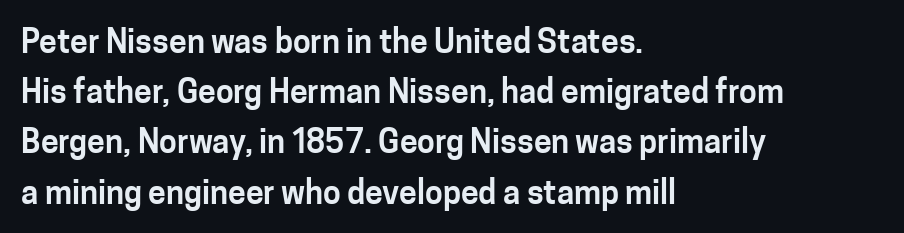
Q: Is the text italic (slanted)? A: No, it is upright.
Q: Is the typeface a serif or a sans-serif typeface? A: Sans-serif.
Q: Is the text underlined? A: No.
Q: How is the paragraph aligned? A: Left-aligned.
Q: Is the spacing between letters normal or unusually wide? A: Normal.
Q: Is the spacing between lines tight, normal or loose? A: Normal.
Q: Width (condensed, normal, or wide)? A: Normal.
Q: Stroke contrast? A: Low.
Q: x-height? A: Medium.
Q: Monospaced? A: No.
